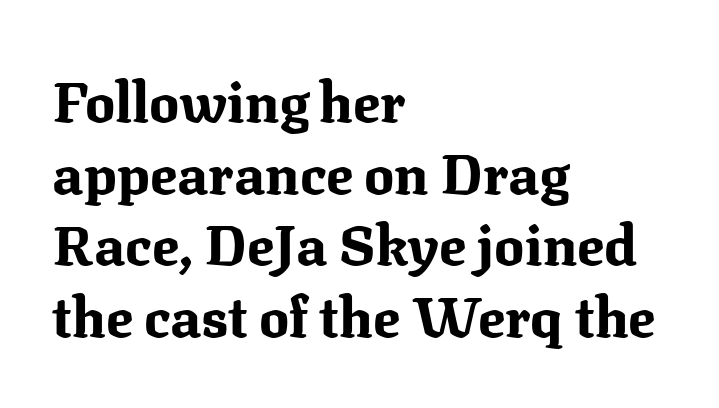
Interline gaps are of average width in this sample. Bold? Absolutely — the strokes are thick and heavy. Note the varied advance widths — an 'i' is clearly narrower than an 'm'. Type style note: has serifs. Typeset ragged right — the left edge is the straight one.
